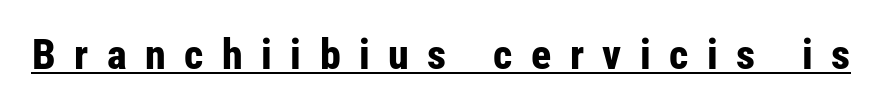
{"serif": "no", "italic": "no", "bold": "yes", "weight": "bold", "width": "condensed", "stroke_contrast": "low", "x_height": "medium", "monospaced": "no", "underline": "yes", "letter_spacing": "wide", "letter_spacing_em": 0.44, "glyph_px": 42}
